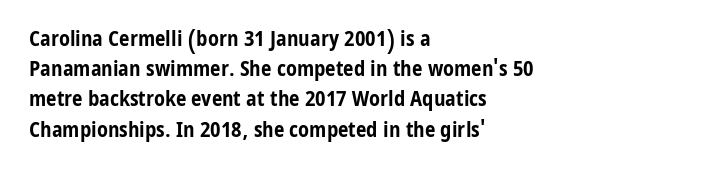
Emphasis by weight is at full strength: bold. Compared with typical body copy, the letter spacing here is the same. The passage shown is not underscored anywhere. Each new line begins a customary step beneath the previous one.
